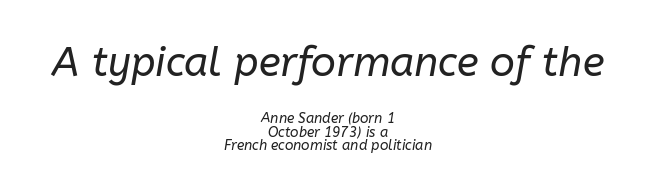
Larger block? The one above; the one below is distinctly smaller. This sample has the flowing, uneven cadence of proportional lettering. These lines stack symmetrically, like a column narrowing and widening about its center. Slanted lettering throughout. The lines are packed closely together with very little leading.
